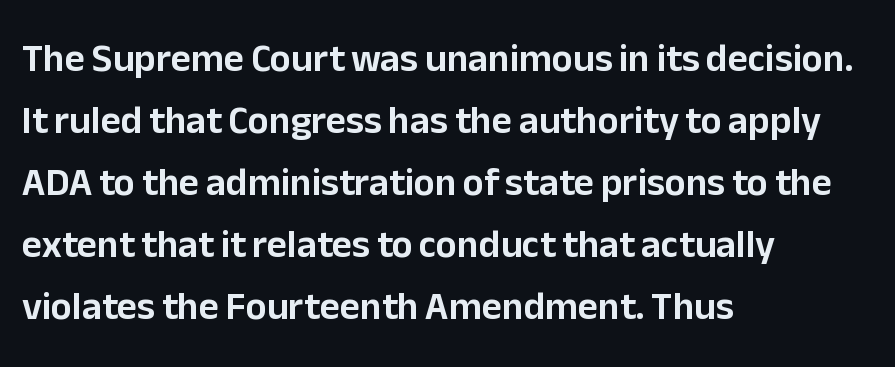
The image shows 39 px sans-serif type, upright; set left-aligned, normal line spacing (1.59x), normal letter spacing, not underlined; low stroke contrast and a medium x-height.
